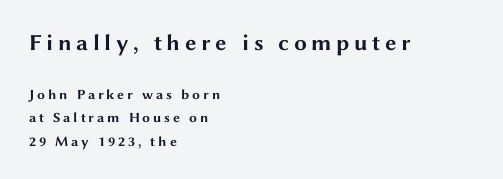
The image shows 23 px bold type, upright; set left-aligned, normal line spacing (1.67x), unusually wide letter spacing (+0.2 em), not underlined; the first (top) block is 1.64x larger.
